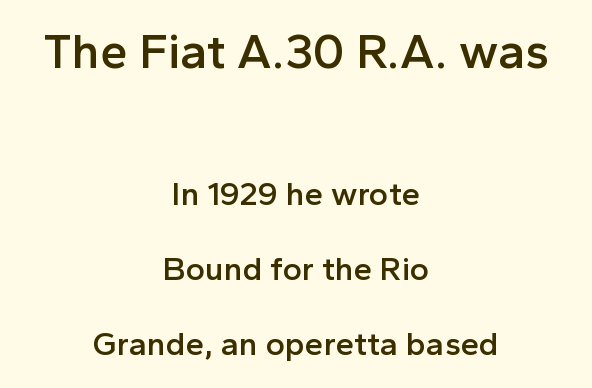
The image shows 49 px semibold sans-serif type, upright; set centered, loose line spacing (2.28x), normal letter spacing, not underlined; the first (top) block is 1.48x larger; a medium x-height.
